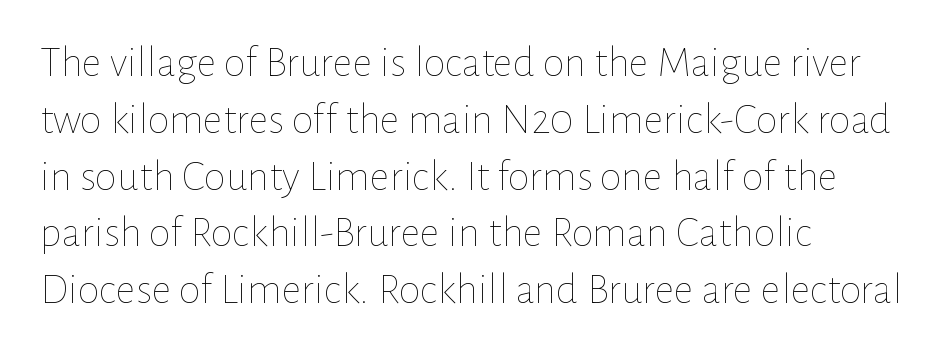
Leading: standard. The rendering uses natural spacing where letterforms have individual widths. Bare-footed words on every line. Every row of glyphs begins at an identical x-position on the left. The type is set solid horizontally, with unmodified tracking. Designer's note — italics off, roman on.
